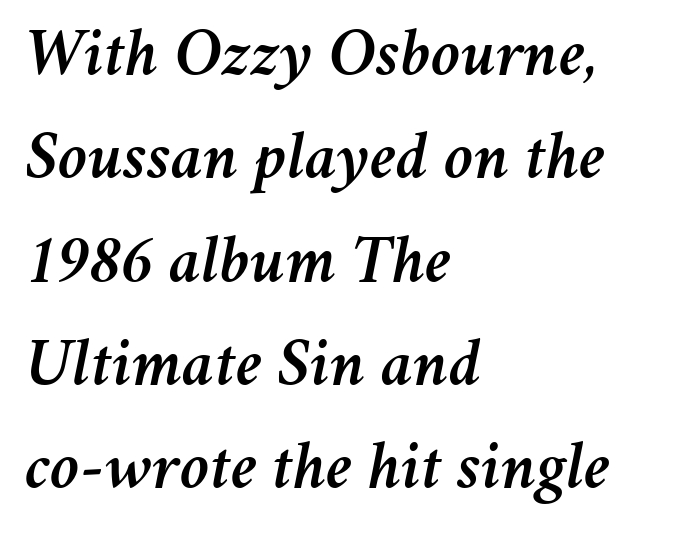
{"italic": "yes", "lean": "right", "slant_degrees": 11, "width": "normal", "stroke_contrast": "medium", "x_height": "medium", "monospaced": "no", "underline": "no", "align": "left", "line_spacing": "normal", "line_spacing_ratio": 1.52, "letter_spacing": "normal", "letter_spacing_em": 0.0, "glyph_px": 68}
